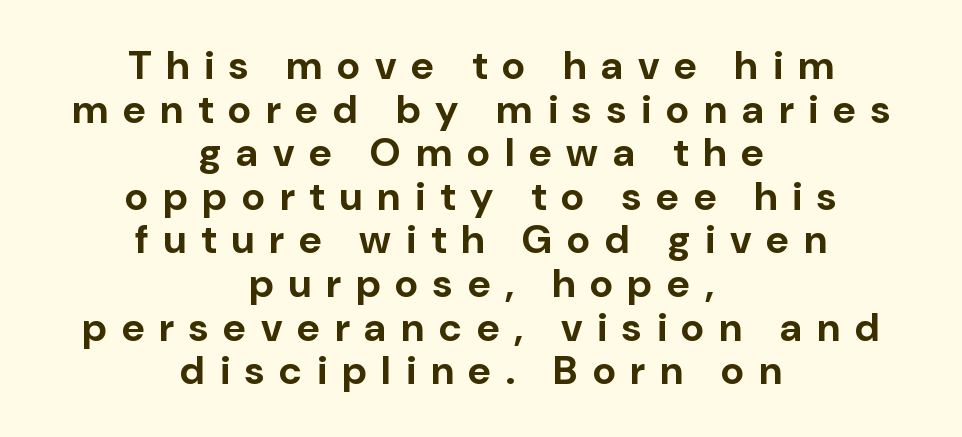
Reading down the column, the eye jumps only a short way to each next line. Any mark beneath the type? The region is blank. The letters advance in unequal steps, a hallmark of proportional type. Compared with a flush-left layout, this one balances lines on the center instead.
